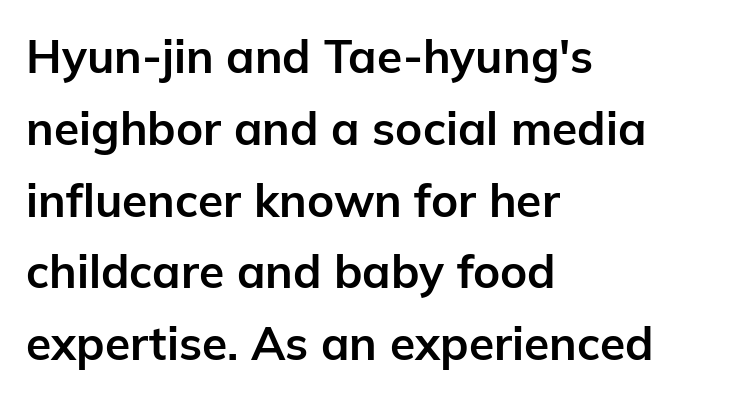
The image shows 46 px bold sans-serif type, upright; set left-aligned, normal line spacing (1.56x), normal letter spacing, not underlined; low stroke contrast and a medium x-height.
